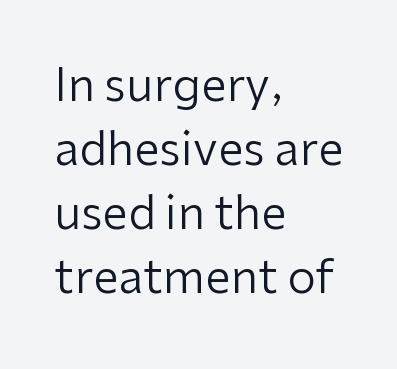
The image shows 46 px regular-weight sans-serif type, upright; set left-aligned, normal line spacing (1.39x), normal letter spacing, not underlined; low stroke contrast and a medium x-height.
